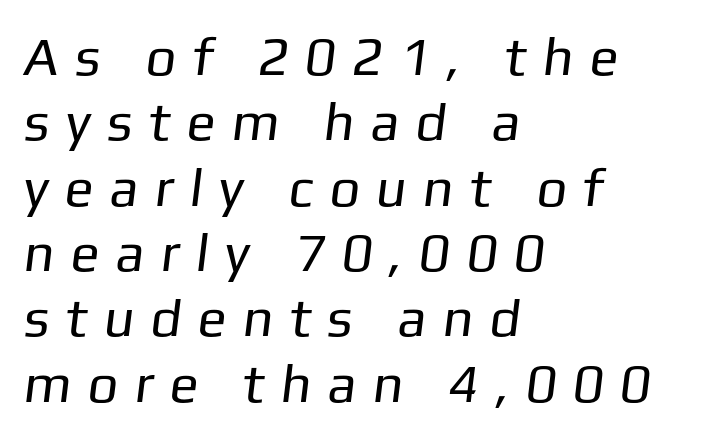
{"serif": "no", "bold": "no", "weight": "regular", "width": "normal", "stroke_contrast": "low", "x_height": "medium", "monospaced": "no", "underline": "no", "align": "left", "line_spacing_ratio": 1.21, "letter_spacing": "wide", "letter_spacing_em": 0.37, "glyph_px": 54}
